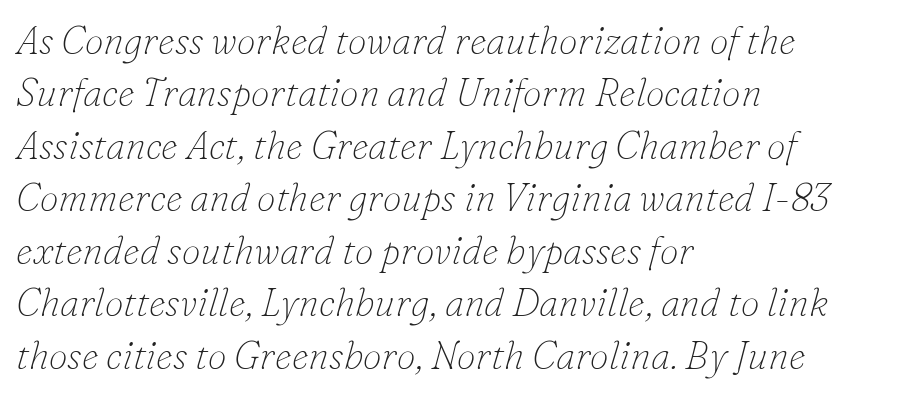
Tall strokes in this sample are angled rather than plumb. Look at the tracking — it's just the regular setting, nothing added. Unbolded letterforms with no extra heft. The font family rendered here belongs to the serif group.
